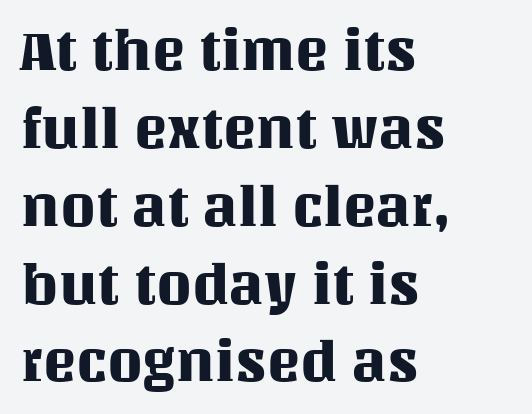
The specimen reads as upright at a glance. Honestly, the row spacing looks completely unremarkable. The space directly below the letters is spotless. If you drew a ruler down the left edge, every line would touch it.
